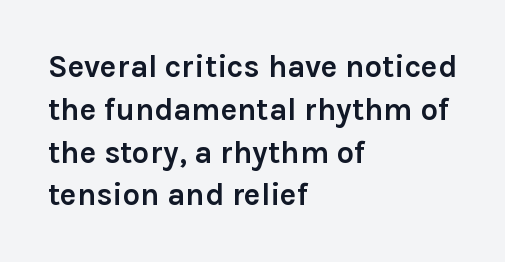
A classic flush-left, rag-right setting is used for this passage. Ascenders rise straight up at ninety degrees. Check where the strokes stop: nothing finishes them off — pure sans. This rendering leaves character spacing at its baseline value. The characters look thick and weighty, a clear bold. This rendering features lettering with no underline.
